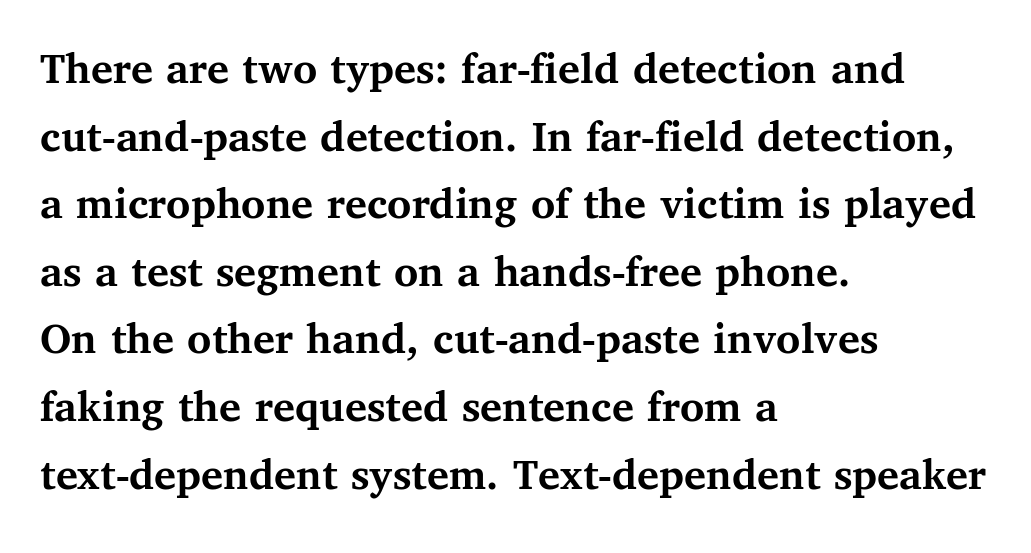
Descenders are the only things crossing below the line. Here the glyphs are tracked normally, forming tight word shapes. Think of a printed novel: that variable character pitch is what you see here. Every row of glyphs begins at an identical x-position on the left. Little horizontal feet cap the strokes, marking this as serif type. These lines sit exactly where default settings would place them.
